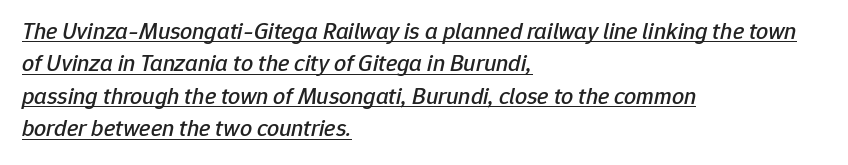
Q: Is the text italic (slanted)? A: Yes, it leans right by about 12 degrees.
Q: Is the text underlined? A: Yes.
Q: How is the paragraph aligned? A: Left-aligned.
Q: Is the spacing between letters normal or unusually wide? A: Normal.
Q: Is the spacing between lines tight, normal or loose? A: Normal.
